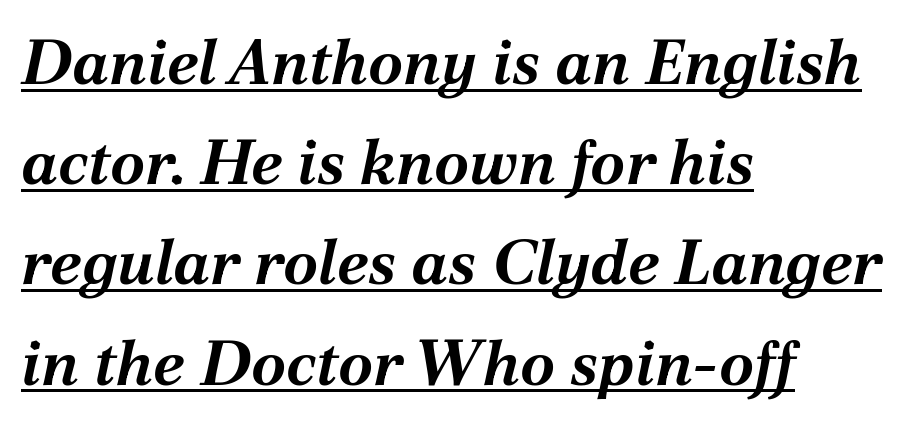
Does extra space separate the letters? No, they use regular spacing. Is the block centered? No — it sits flush against the left margin. These words are printed bold, with thick strokes throughout. A normal amount of white space separates one row of letters from the next.
